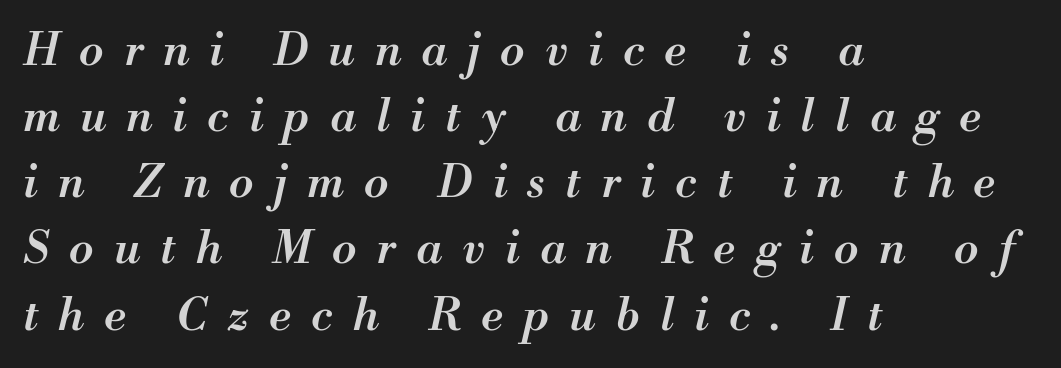
Q: Is the text bold? A: Semi-bold.
Q: Is the text italic (slanted)? A: Yes, it leans right by about 13 degrees.
Q: Is the text underlined? A: No.
Q: How is the paragraph aligned? A: Left-aligned.
Q: Is the spacing between letters normal or unusually wide? A: Unusually wide.
Q: Is the spacing between lines tight, normal or loose? A: Normal.
Q: Width (condensed, normal, or wide)? A: Normal.
Q: Stroke contrast? A: Medium.
Q: x-height? A: Small.
Q: Monospaced? A: No.
